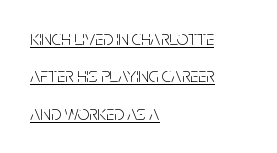
The image shows 20 px text type, upright; set left-aligned, line spacing 1.87x, normal letter spacing, underlined.
